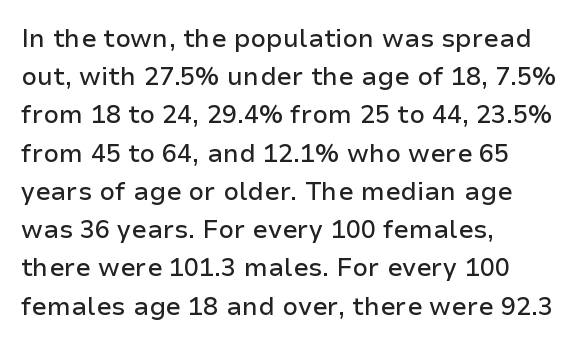
Q: Is the text italic (slanted)? A: No, it is upright.
Q: Is the text underlined? A: No.
Q: How is the paragraph aligned? A: Left-aligned.
Q: Is the spacing between letters normal or unusually wide? A: Normal.
Q: Is the spacing between lines tight, normal or loose? A: Normal.
